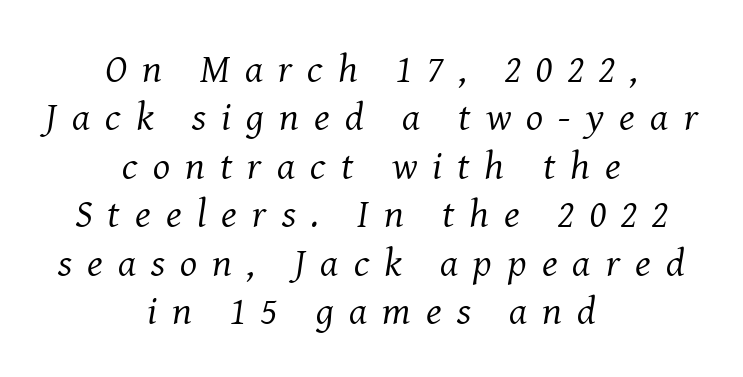
Q: Is the text bold? A: No.
Q: Is the text italic (slanted)? A: Yes, it leans right by about 8 degrees.
Q: Is the typeface a serif or a sans-serif typeface? A: Serif.
Q: Is the text underlined? A: No.
Q: How is the paragraph aligned? A: Centered.
Q: Is the spacing between letters normal or unusually wide? A: Unusually wide.
Q: Width (condensed, normal, or wide)? A: Normal.
Q: Stroke contrast? A: Medium.
Q: x-height? A: Medium.
Q: Monospaced? A: No.
